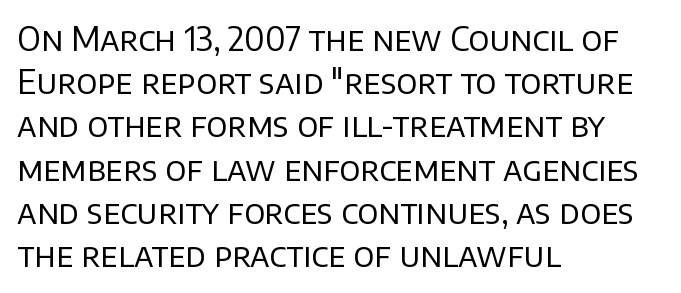
Q: Is the text bold? A: No.
Q: Is the text italic (slanted)? A: No, it is upright.
Q: Is the typeface a serif or a sans-serif typeface? A: Sans-serif.
Q: Is the text underlined? A: No.
Q: How is the paragraph aligned? A: Left-aligned.
Q: Is the spacing between letters normal or unusually wide? A: Normal.
Q: Is the spacing between lines tight, normal or loose? A: Normal.
Q: Width (condensed, normal, or wide)? A: Normal.
Q: Stroke contrast? A: Low.
Q: x-height? A: Large.
Q: Monospaced? A: No.
